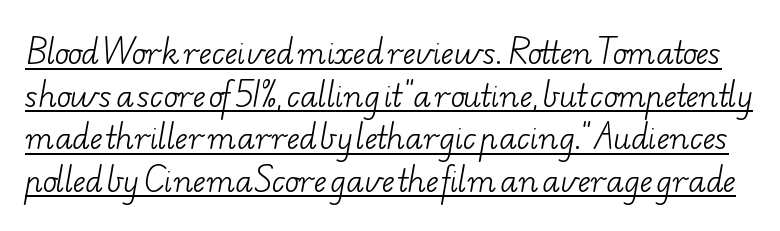
A quiet, ordinary-to-light weight characterises the typeface. In terms of leading, this rendering sits right in the middle. A continuous stroke trails under the words, as in a hyperlink. The passage shown has conventional tracking throughout.
